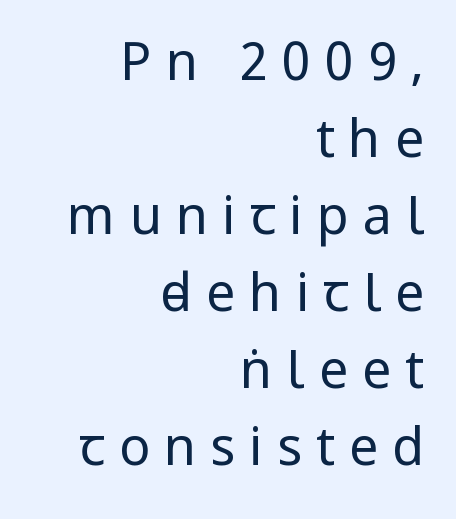
This sample has the flowing, uneven cadence of proportional lettering. The rendering anchors every line to the right-hand side. This sample uses an upright cut, with every glyph sitting square on the baseline. The line-height multiplier appears to be the usual default. Think standard paragraph weight, or any step lighter than that. Typographically, this falls in the sans-serif category.
